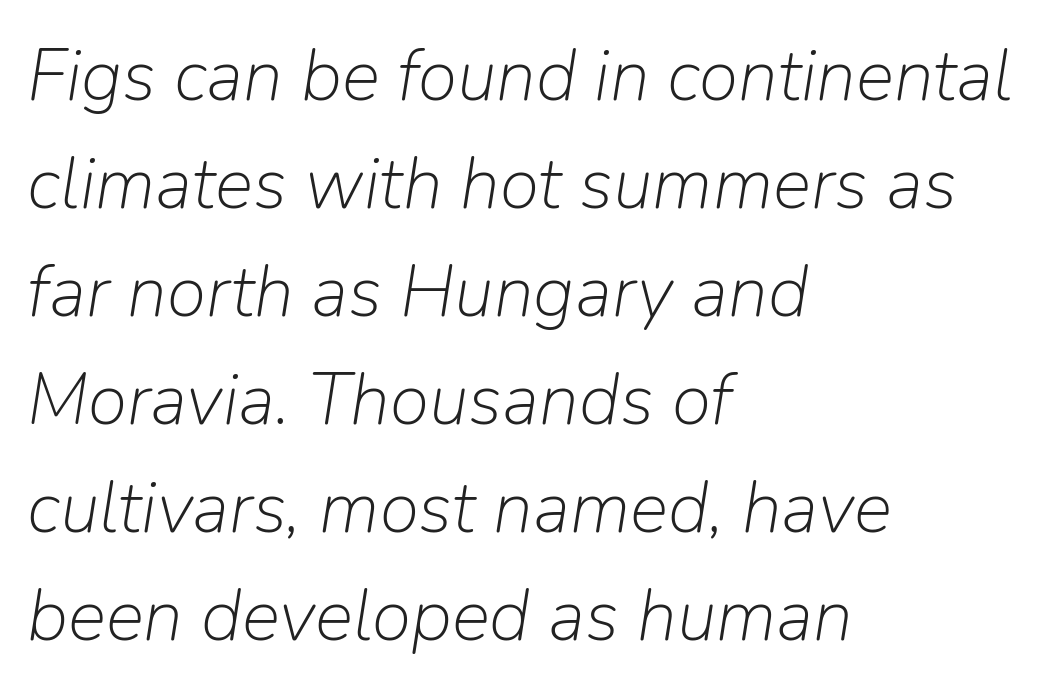
Q: Is the text bold? A: No.
Q: Is the text italic (slanted)? A: Yes, it leans right by about 9 degrees.
Q: Is the text underlined? A: No.
Q: How is the paragraph aligned? A: Left-aligned.
Q: Is the spacing between letters normal or unusually wide? A: Normal.
Q: Is the spacing between lines tight, normal or loose? A: Normal.
Q: Width (condensed, normal, or wide)? A: Normal.
Q: Stroke contrast? A: Low.
Q: x-height? A: Medium.
Q: Monospaced? A: No.
